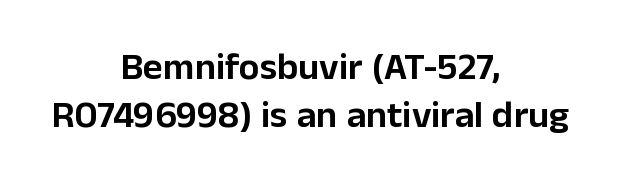
Q: Is the text italic (slanted)? A: No, it is upright.
Q: Is the typeface a serif or a sans-serif typeface? A: Sans-serif.
Q: Is the text underlined? A: No.
Q: How is the paragraph aligned? A: Centered.
Q: Is the spacing between letters normal or unusually wide? A: Normal.
Q: Is the spacing between lines tight, normal or loose? A: Normal.
Q: Width (condensed, normal, or wide)? A: Normal.
Q: Stroke contrast? A: Low.
Q: x-height? A: Medium.
Q: Monospaced? A: No.
